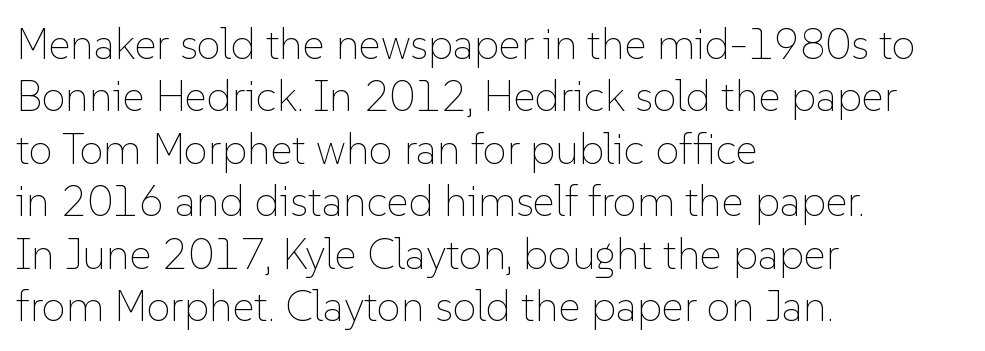
The image shows 43 px thin type, upright; set left-aligned, line spacing 1.22x, normal letter spacing, not underlined; low stroke contrast and a medium x-height.
